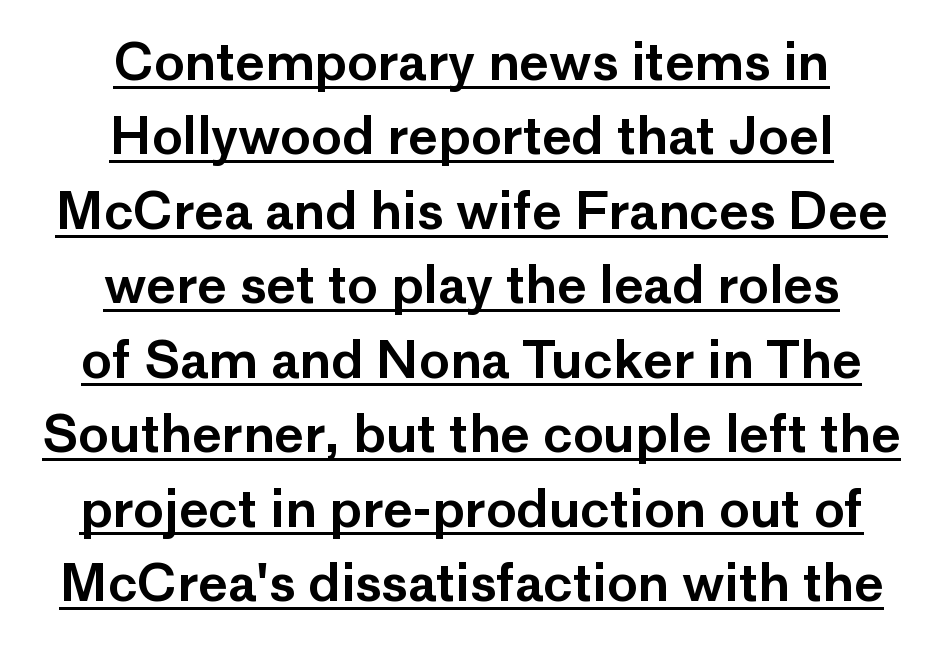
The image shows 51 px sans-serif type, upright; set centered, normal line spacing (1.46x), normal letter spacing, underlined; low stroke contrast and a medium x-height.
